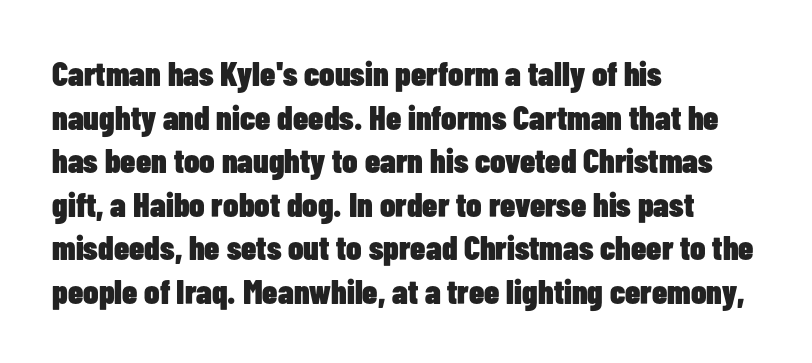
{"serif": "no", "italic": "no", "bold": "yes", "weight": "heavy", "width": "condensed", "stroke_contrast": "low", "x_height": "medium", "monospaced": "no", "underline": "no", "align": "left", "line_spacing": "normal", "line_spacing_ratio": 1.28, "letter_spacing": "normal", "letter_spacing_em": 0.0, "glyph_px": 34}
